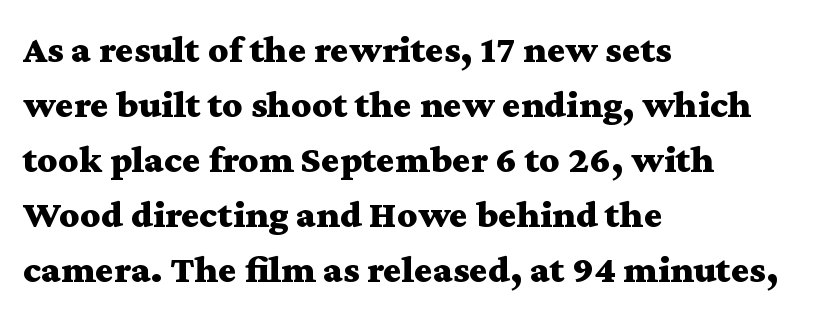
The image shows 39 px bold, wide serif type, upright; set left-aligned, normal line spacing (1.41x), normal letter spacing, not underlined; medium stroke contrast and a medium x-height.
